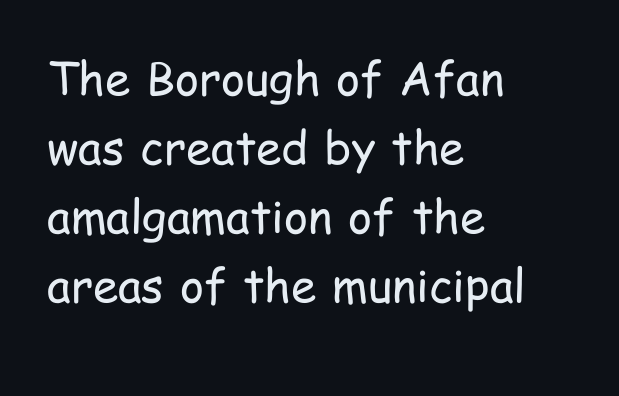
Q: Is the text bold? A: No.
Q: Is the text italic (slanted)? A: No, it is upright.
Q: Is the typeface a serif or a sans-serif typeface? A: Sans-serif.
Q: Is the text underlined? A: No.
Q: How is the paragraph aligned? A: Left-aligned.
Q: Is the spacing between letters normal or unusually wide? A: Normal.
Q: Is the spacing between lines tight, normal or loose? A: Normal.
Q: Width (condensed, normal, or wide)? A: Condensed.
Q: Stroke contrast? A: Low.
Q: x-height? A: Medium.
Q: Monospaced? A: No.
